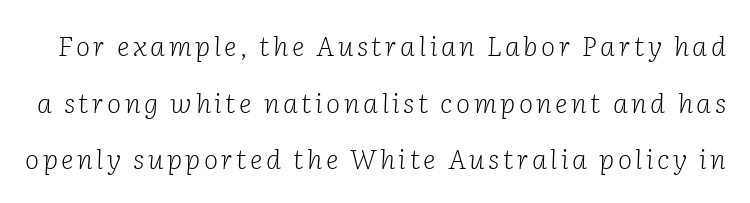
The image shows 27 px text type, italic (leaning right); set loose line spacing (2.1x), not underlined.
